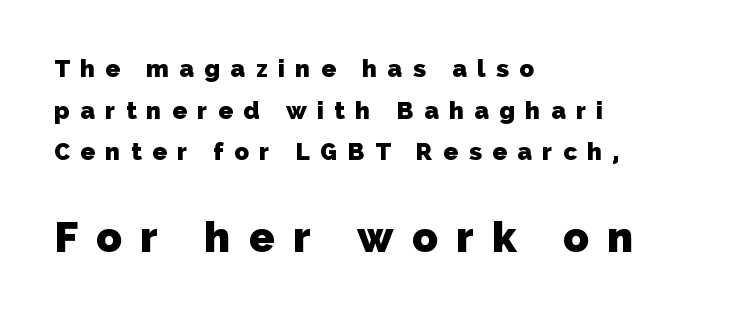
These words are printed bold, with thick strokes throughout. Reading top to bottom, the characters get bigger at the block break. The typeface chosen for these lines omits serifs. The rendering inserts visible extra space after every character. Does the copy run flush right? No — it runs flush left. The glyphs are unaccompanied by any horizontal stroke below them.
